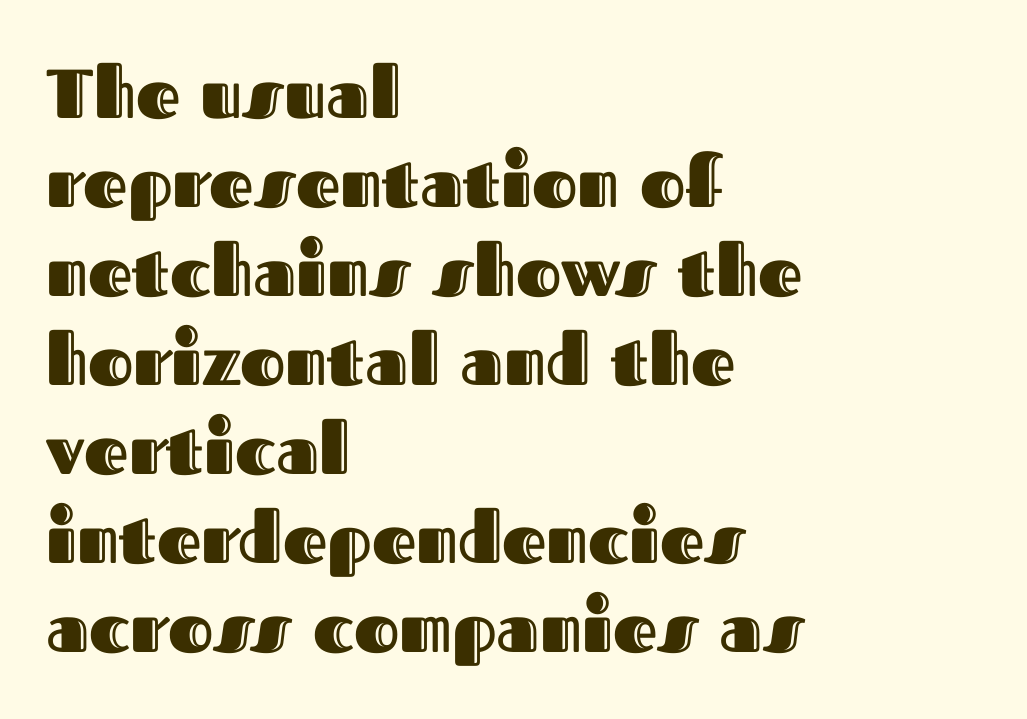
Honestly, there is no underline to notice here at all. Is there much room between lines? A standard amount, neither cramped nor airy. You could not count columns in this text — the font is proportionally spaced. Every row of glyphs begins at an identical x-position on the left. A typesetter would call this zero additional tracking. Quick note: not italic, upright.
